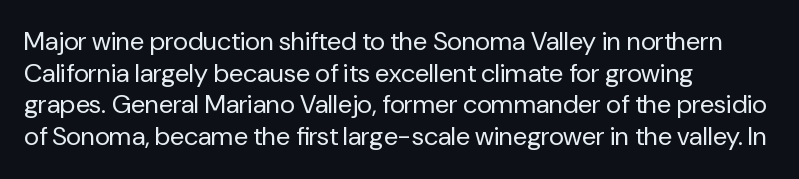
The image shows 26 px text type, upright; set left-aligned, line spacing 1.22x, normal letter spacing, not underlined.
